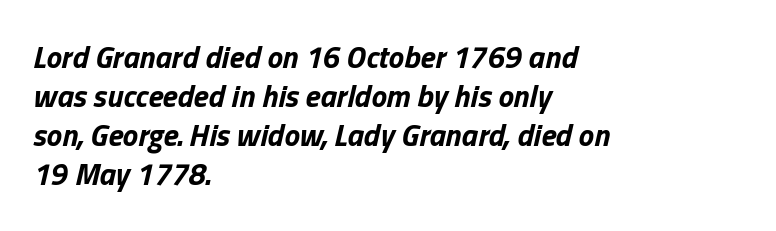
The image shows 31 px bold type, italic (leaning right); set left-aligned, normal line spacing (1.26x), normal letter spacing, not underlined; low stroke contrast and a medium x-height.
